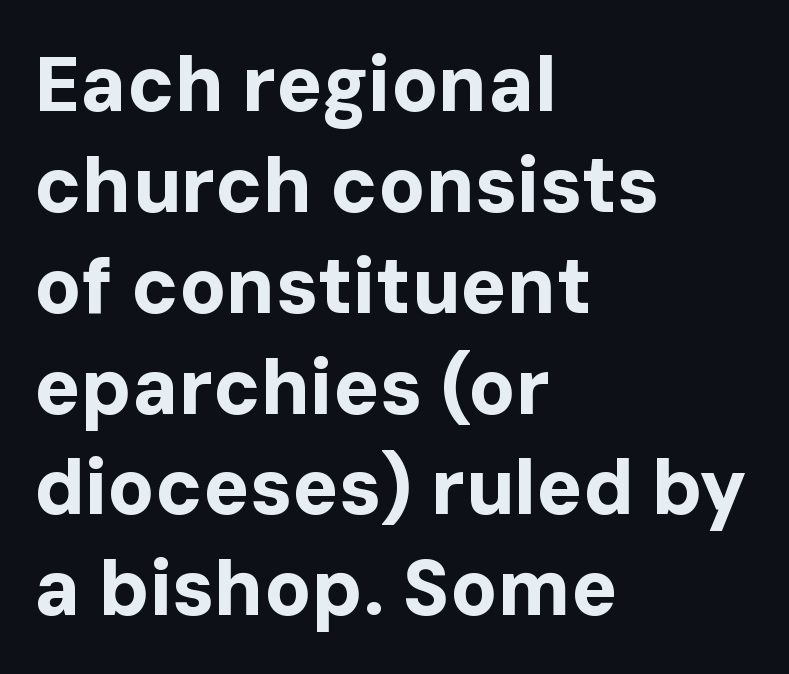
The image shows 77 px bold sans-serif type, upright; set left-aligned, normal line spacing (1.31x), normal letter spacing, not underlined; low stroke contrast and a medium x-height.
